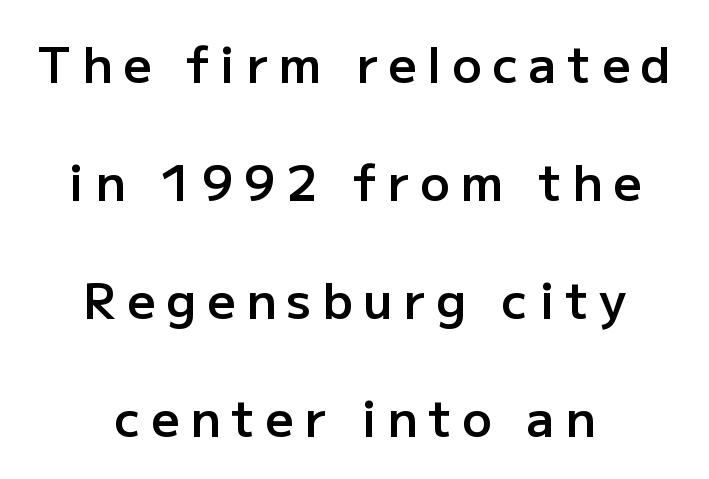
Q: Is the text bold? A: Semi-bold.
Q: Is the text italic (slanted)? A: No, it is upright.
Q: Is the typeface a serif or a sans-serif typeface? A: Sans-serif.
Q: Is the text underlined? A: No.
Q: How is the paragraph aligned? A: Centered.
Q: Is the spacing between letters normal or unusually wide? A: Unusually wide.
Q: Is the spacing between lines tight, normal or loose? A: Loose.
Q: Width (condensed, normal, or wide)? A: Normal.
Q: Stroke contrast? A: Low.
Q: x-height? A: Medium.
Q: Monospaced? A: No.
